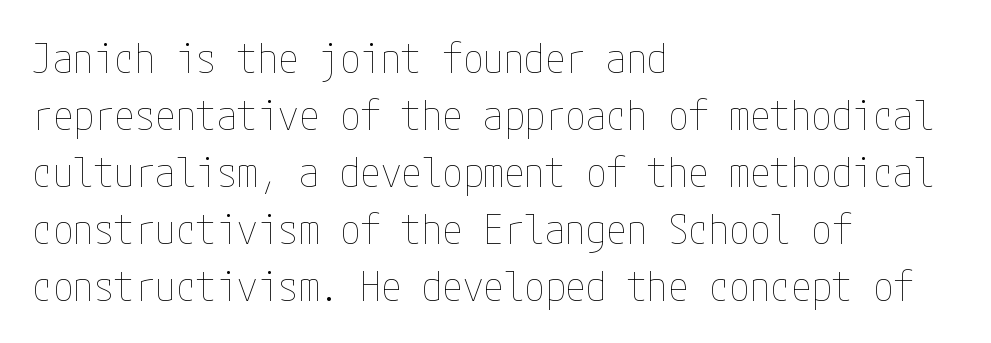
Q: Is the text bold? A: No.
Q: Is the text italic (slanted)? A: No, it is upright.
Q: Is the text underlined? A: No.
Q: How is the paragraph aligned? A: Left-aligned.
Q: Is the spacing between letters normal or unusually wide? A: Normal.
Q: Is the spacing between lines tight, normal or loose? A: Normal.
Q: Width (condensed, normal, or wide)? A: Condensed.
Q: Stroke contrast? A: Low.
Q: x-height? A: Medium.
